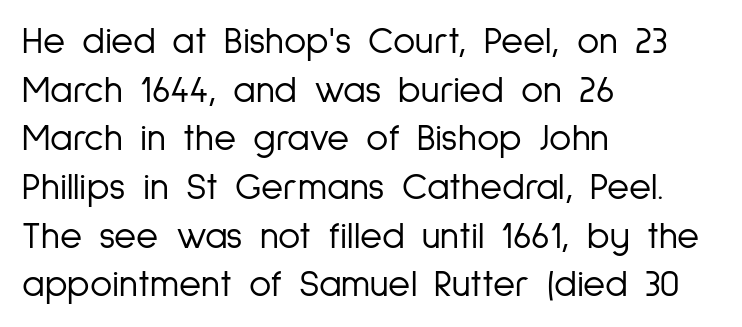
This is not heavy type; no bold has been used. In terms of posture, this sample is upright. The face used here is a sans, in the tradition of grotesques and geometrics. The horizontal fit of the characters is conventional and even. Proportional: the letters do not fall into vertical columns.
